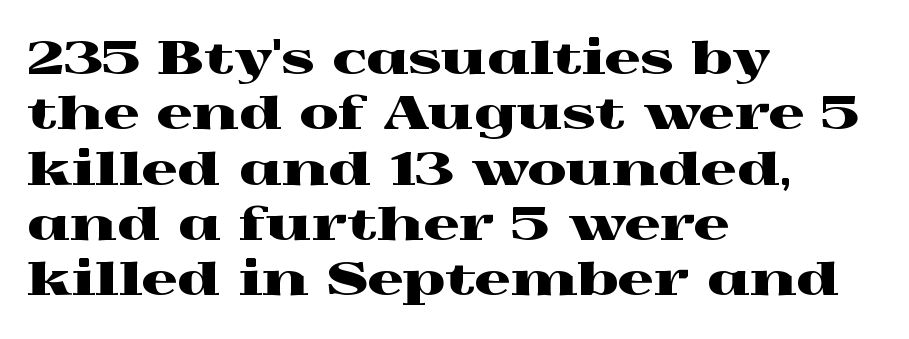
Words appear dense and cohesive because spacing is normal. Posture: upright roman. The typesetter chose a ragged-right arrangement here. Check where the strokes stop: tiny serifs finish them off. Character widths vary here, with narrow letters taking less room than wide ones. Descenders are the only things crossing below the line.
